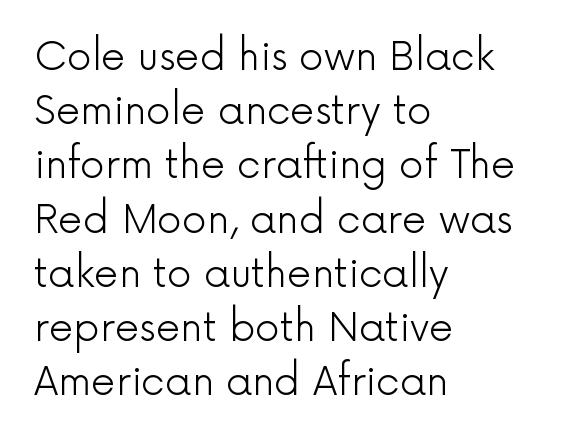
Q: Is the text bold? A: No.
Q: Is the text italic (slanted)? A: No, it is upright.
Q: Is the typeface a serif or a sans-serif typeface? A: Sans-serif.
Q: Is the text underlined? A: No.
Q: How is the paragraph aligned? A: Left-aligned.
Q: Is the spacing between letters normal or unusually wide? A: Normal.
Q: Is the spacing between lines tight, normal or loose? A: Normal.
Q: Width (condensed, normal, or wide)? A: Normal.
Q: x-height? A: Medium.
Q: Monospaced? A: No.
